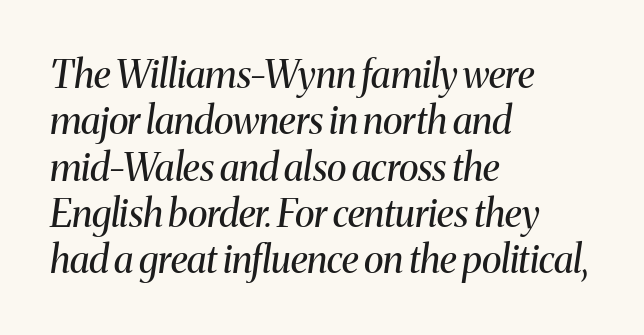
{"serif": "yes", "italic": "yes", "lean": "right", "slant_degrees": 8, "bold": "no", "weight": "regular", "width": "normal", "stroke_contrast": "medium", "x_height": "medium", "monospaced": "no", "underline": "no", "align": "left", "line_spacing_ratio": 1.22, "letter_spacing": "normal", "letter_spacing_em": 0.0, "glyph_px": 38}
